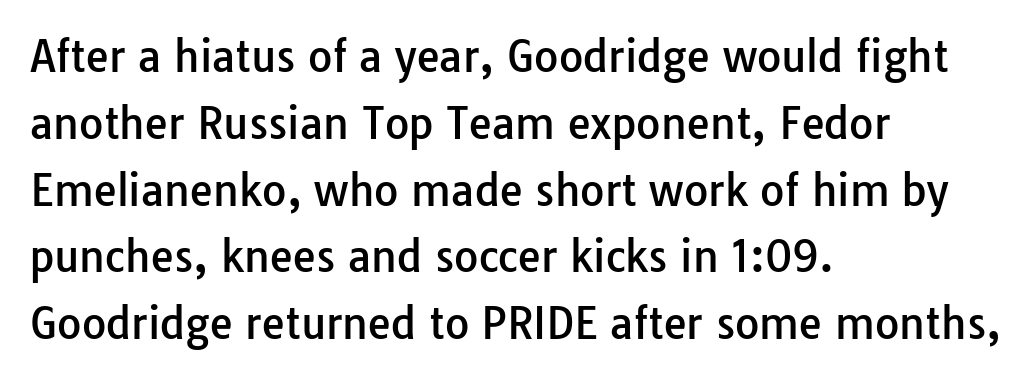
Q: Is the text italic (slanted)? A: No, it is upright.
Q: Is the typeface a serif or a sans-serif typeface? A: Sans-serif.
Q: Is the text underlined? A: No.
Q: How is the paragraph aligned? A: Left-aligned.
Q: Is the spacing between letters normal or unusually wide? A: Normal.
Q: Is the spacing between lines tight, normal or loose? A: Normal.
Q: Width (condensed, normal, or wide)? A: Normal.
Q: Stroke contrast? A: Low.
Q: x-height? A: Medium.
Q: Monospaced? A: No.
